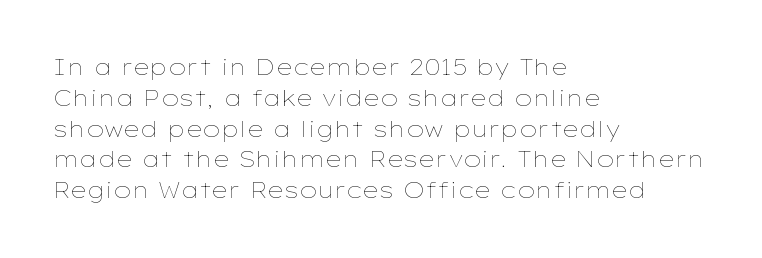
Q: Is the text bold? A: No.
Q: Is the text italic (slanted)? A: No, it is upright.
Q: Is the text underlined? A: No.
Q: How is the paragraph aligned? A: Left-aligned.
Q: Is the spacing between letters normal or unusually wide? A: Normal.
Q: Is the spacing between lines tight, normal or loose? A: Normal.
